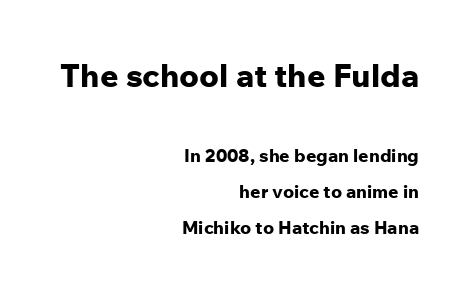
{"serif": "no", "italic": "no", "bold": "yes", "weight": "bold", "width": "normal", "stroke_contrast": "low", "x_height": "medium", "monospaced": "no", "underline": "no", "align": "right", "line_spacing": "loose", "line_spacing_ratio": 1.99, "letter_spacing": "normal", "letter_spacing_em": 0.0, "larger_block": "first", "size_ratio": 1.78, "glyph_px": 32}
